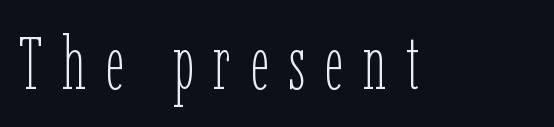
{"italic": "no", "bold": "no", "weight": "thin", "width": "condensed", "stroke_contrast": "low", "x_height": "medium", "monospaced": "no", "underline": "no", "letter_spacing": "wide", "letter_spacing_em": 0.27, "glyph_px": 73}
